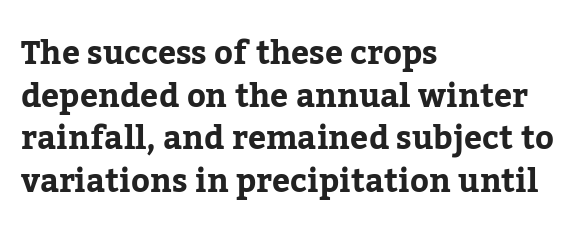
Q: Is the text italic (slanted)? A: No, it is upright.
Q: Is the typeface a serif or a sans-serif typeface? A: Serif.
Q: Is the text underlined? A: No.
Q: How is the paragraph aligned? A: Left-aligned.
Q: Is the spacing between letters normal or unusually wide? A: Normal.
Q: Is the spacing between lines tight, normal or loose? A: Normal.
Q: Width (condensed, normal, or wide)? A: Normal.
Q: Stroke contrast? A: Low.
Q: x-height? A: Medium.
Q: Monospaced? A: No.
